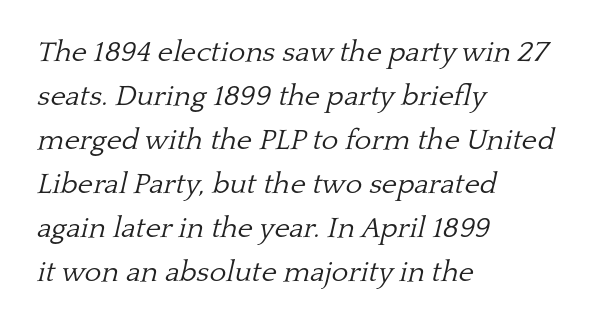
The image shows 29 px light serif type, italic (leaning right); set left-aligned, normal line spacing (1.52x), normal letter spacing, not underlined; low stroke contrast and a medium x-height.
